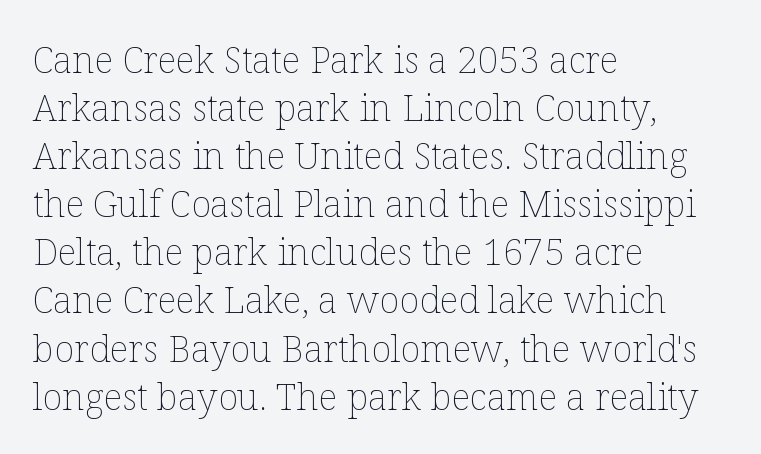
{"italic": "no", "bold": "no", "weight": "thin", "width": "normal", "stroke_contrast": "low", "x_height": "medium", "monospaced": "no", "underline": "no", "align": "left", "line_spacing": "normal", "line_spacing_ratio": 1.3, "letter_spacing": "normal", "letter_spacing_em": 0.0, "glyph_px": 37}
